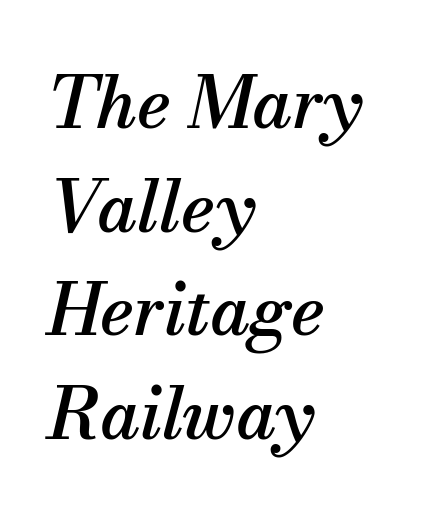
{"serif": "yes", "italic": "yes", "lean": "right", "slant_degrees": 13, "width": "normal", "stroke_contrast": "medium", "x_height": "small", "monospaced": "no", "underline": "no", "align": "left", "line_spacing": "normal", "line_spacing_ratio": 1.46, "letter_spacing": "normal", "letter_spacing_em": 0.0, "glyph_px": 71}
